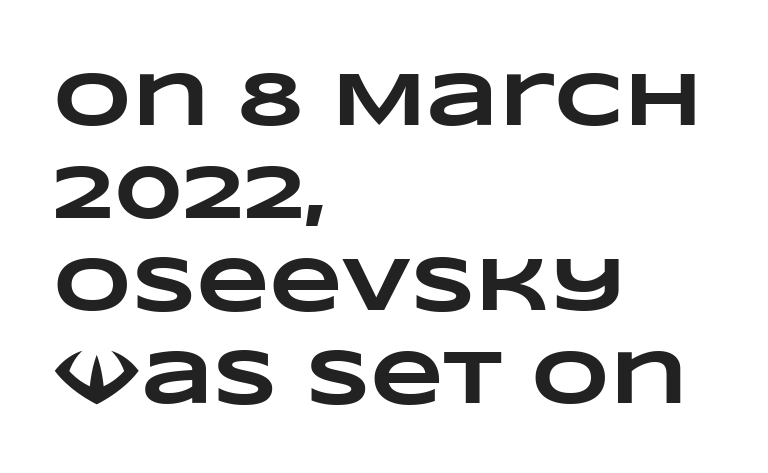
The image shows 76 px heavy, wide type; set left-aligned, line spacing 1.22x, normal letter spacing, not underlined; low stroke contrast and a large x-height.
